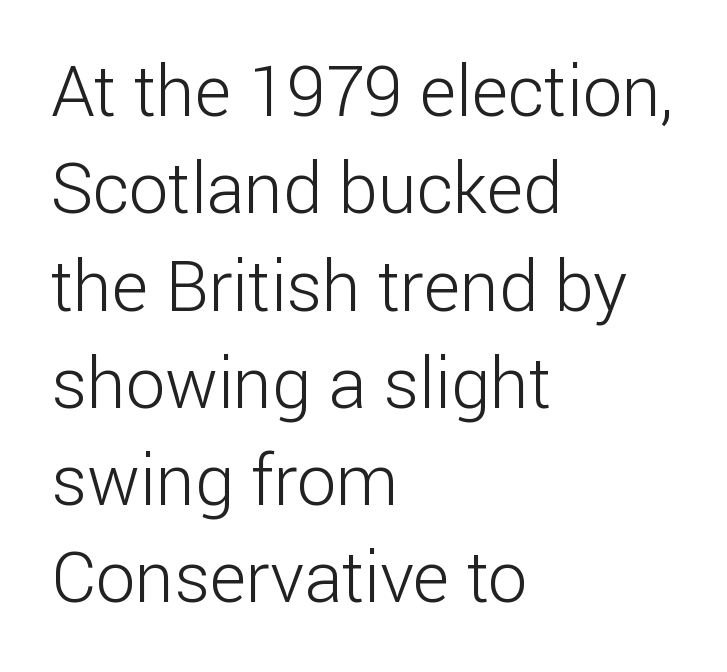
The image shows 70 px light sans-serif type, upright; set left-aligned, normal line spacing (1.39x), normal letter spacing, not underlined; low stroke contrast and a medium x-height.
